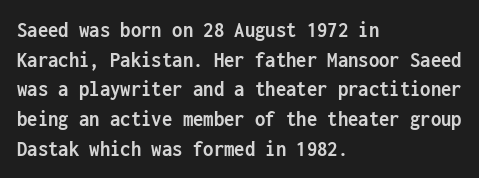
Is there any slant? The stems are plumb. Nothing unusual about the tracking: characters are spaced as the font intends. These words are printed bold, with thick strokes throughout. Evenly set lines give the paragraph a standard silhouette.
